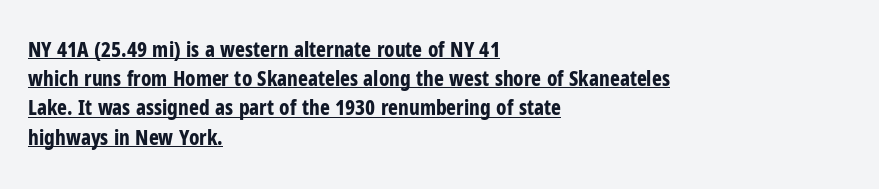
Q: Is the text bold? A: Yes.
Q: Is the text italic (slanted)? A: No, it is upright.
Q: Is the text underlined? A: Yes.
Q: How is the paragraph aligned? A: Left-aligned.
Q: Is the spacing between letters normal or unusually wide? A: Normal.
Q: Is the spacing between lines tight, normal or loose? A: Normal.
